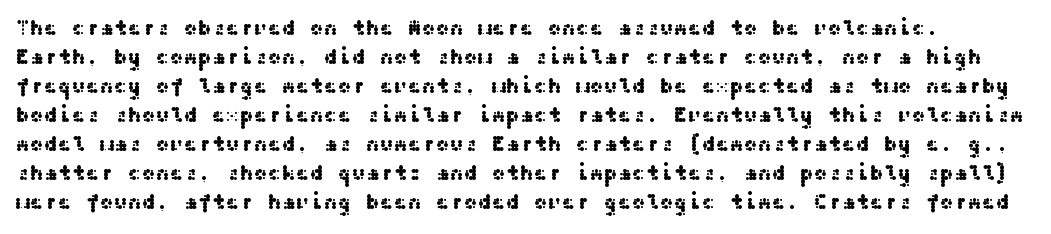
{"italic": "no", "underline": "no", "line_spacing": "normal", "line_spacing_ratio": 1.38, "letter_spacing": "normal", "letter_spacing_em": 0.0, "glyph_px": 21}
